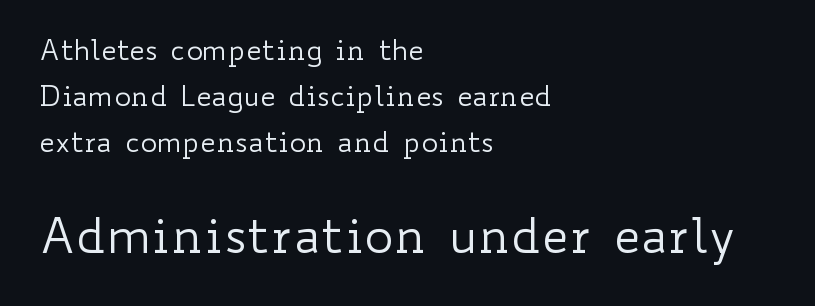
{"italic": "no", "bold": "no", "weight": "regular", "width": "wide", "stroke_contrast": "low", "x_height": "small", "monospaced": "no", "underline": "no", "align": "left", "line_spacing": "normal", "line_spacing_ratio": 1.65, "letter_spacing": "normal", "letter_spacing_em": 0.0, "larger_block": "second", "size_ratio": 1.75, "glyph_px": 49}
